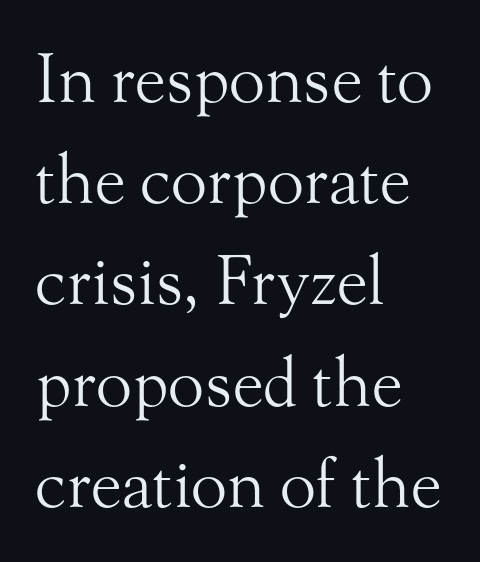
Q: Is the text bold? A: No.
Q: Is the text italic (slanted)? A: No, it is upright.
Q: Is the typeface a serif or a sans-serif typeface? A: Serif.
Q: Is the text underlined? A: No.
Q: How is the paragraph aligned? A: Left-aligned.
Q: Is the spacing between letters normal or unusually wide? A: Normal.
Q: Is the spacing between lines tight, normal or loose? A: Normal.
Q: Width (condensed, normal, or wide)? A: Normal.
Q: Stroke contrast? A: Medium.
Q: x-height? A: Small.
Q: Monospaced? A: No.
